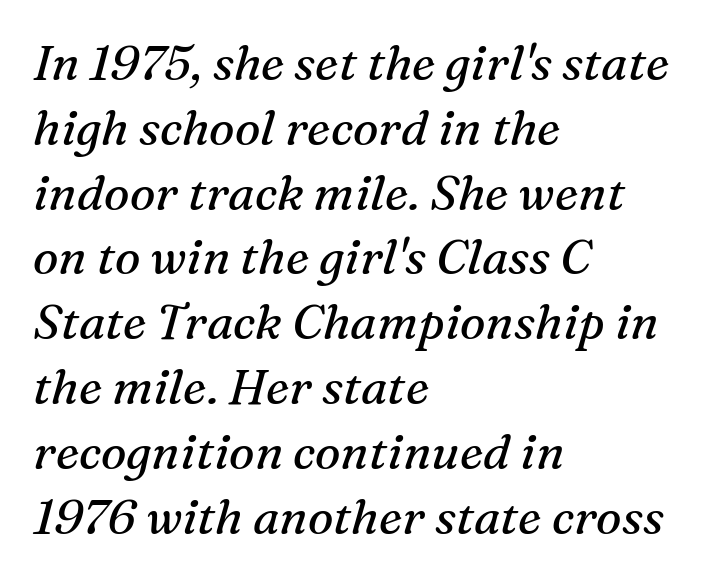
{"serif": "yes", "italic": "yes", "lean": "right", "slant_degrees": 16, "bold": "no", "weight": "regular", "width": "normal", "stroke_contrast": "medium", "x_height": "medium", "monospaced": "no", "underline": "no", "align": "left", "line_spacing": "normal", "line_spacing_ratio": 1.35, "letter_spacing": "normal", "letter_spacing_em": 0.0, "glyph_px": 48}
